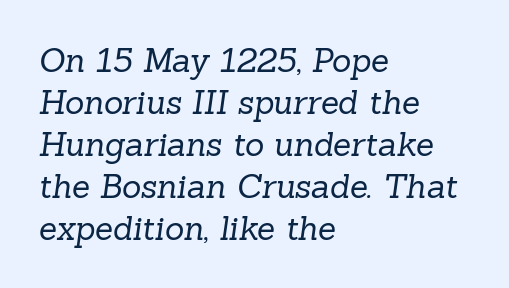
Q: Is the text bold? A: No.
Q: Is the typeface a serif or a sans-serif typeface? A: Serif.
Q: Is the text underlined? A: No.
Q: How is the paragraph aligned? A: Left-aligned.
Q: Is the spacing between letters normal or unusually wide? A: Normal.
Q: Is the spacing between lines tight, normal or loose? A: Normal.
Q: Width (condensed, normal, or wide)? A: Normal.
Q: Stroke contrast? A: Low.
Q: x-height? A: Medium.
Q: Monospaced? A: No.
